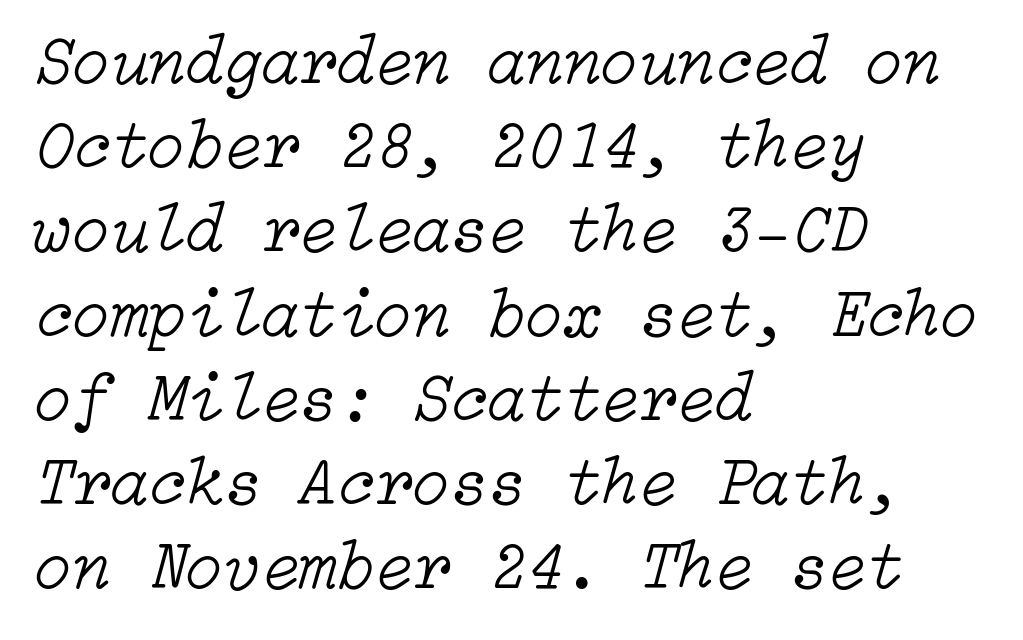
Q: Is the text bold? A: No.
Q: Is the text italic (slanted)? A: Yes, it leans right by about 15 degrees.
Q: Is the text underlined? A: No.
Q: How is the paragraph aligned? A: Left-aligned.
Q: Is the spacing between letters normal or unusually wide? A: Normal.
Q: Width (condensed, normal, or wide)? A: Normal.
Q: Stroke contrast? A: Low.
Q: x-height? A: Medium.
